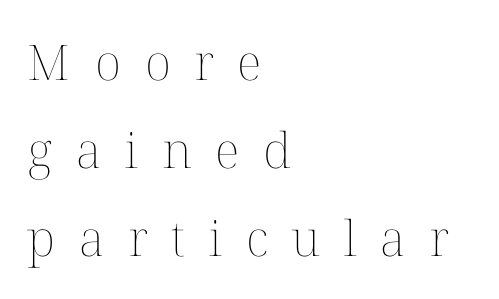
Q: Is the text bold? A: No.
Q: Is the text italic (slanted)? A: No, it is upright.
Q: Is the text underlined? A: No.
Q: How is the paragraph aligned? A: Left-aligned.
Q: Is the spacing between letters normal or unusually wide? A: Unusually wide.
Q: Width (condensed, normal, or wide)? A: Normal.
Q: Stroke contrast? A: Medium.
Q: x-height? A: Medium.
Q: Monospaced? A: No.
